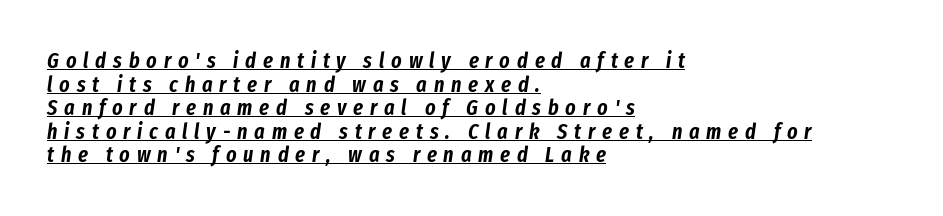
Q: Is the text italic (slanted)? A: Yes, it leans right by about 8 degrees.
Q: Is the text underlined? A: Yes.
Q: How is the paragraph aligned? A: Left-aligned.
Q: Is the spacing between letters normal or unusually wide? A: Unusually wide.
Q: Is the spacing between lines tight, normal or loose? A: Tight.
